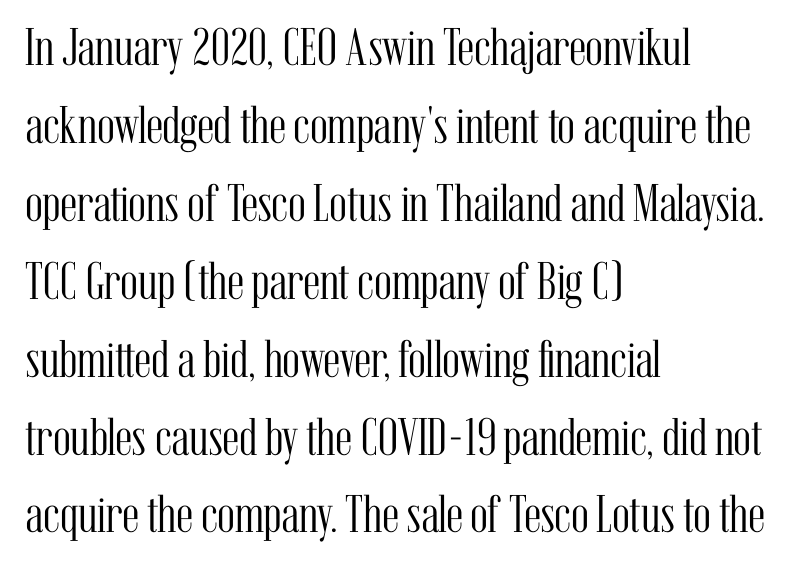
Weight: regular or lighter. Type style note: has serifs. Honestly, there is no underline to notice here at all. The letters stand straight up with perfectly vertical stems. Leading matches the norm, producing a regular column.
